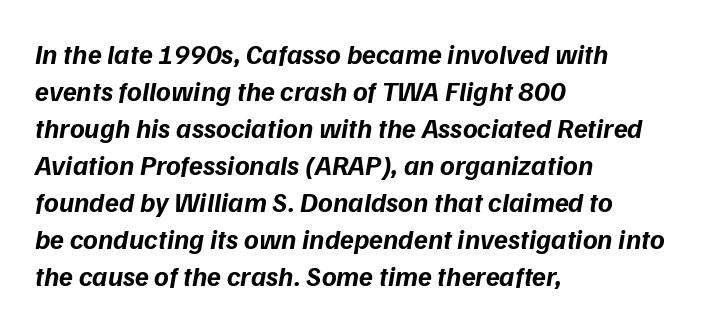
Quick note: underline off. Layout note: lines flush left. One glance says typical: line gaps are just what's usual. Tracking here is standard; glyphs follow each other at the usual distance.
